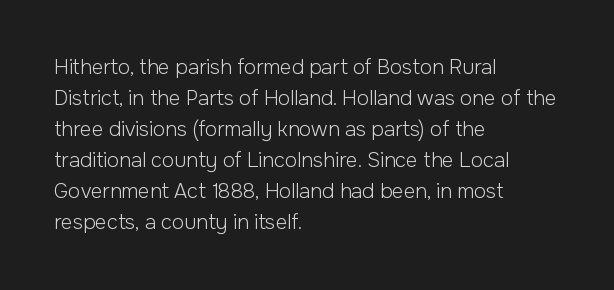
Q: Is the text bold? A: No.
Q: Is the text italic (slanted)? A: No, it is upright.
Q: Is the text underlined? A: No.
Q: How is the paragraph aligned? A: Left-aligned.
Q: Is the spacing between letters normal or unusually wide? A: Normal.
Q: Is the spacing between lines tight, normal or loose? A: Normal.
